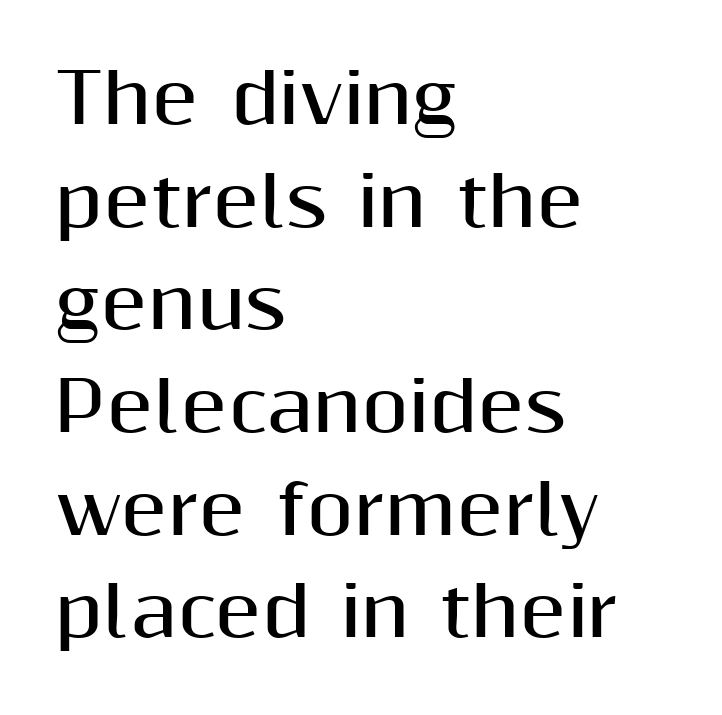
{"serif": "no", "italic": "no", "bold": "yes", "weight": "bold", "width": "normal", "stroke_contrast": "medium", "x_height": "medium", "monospaced": "no", "underline": "no", "align": "left", "line_spacing": "normal", "line_spacing_ratio": 1.51, "letter_spacing": "normal", "letter_spacing_em": 0.0, "glyph_px": 68}
